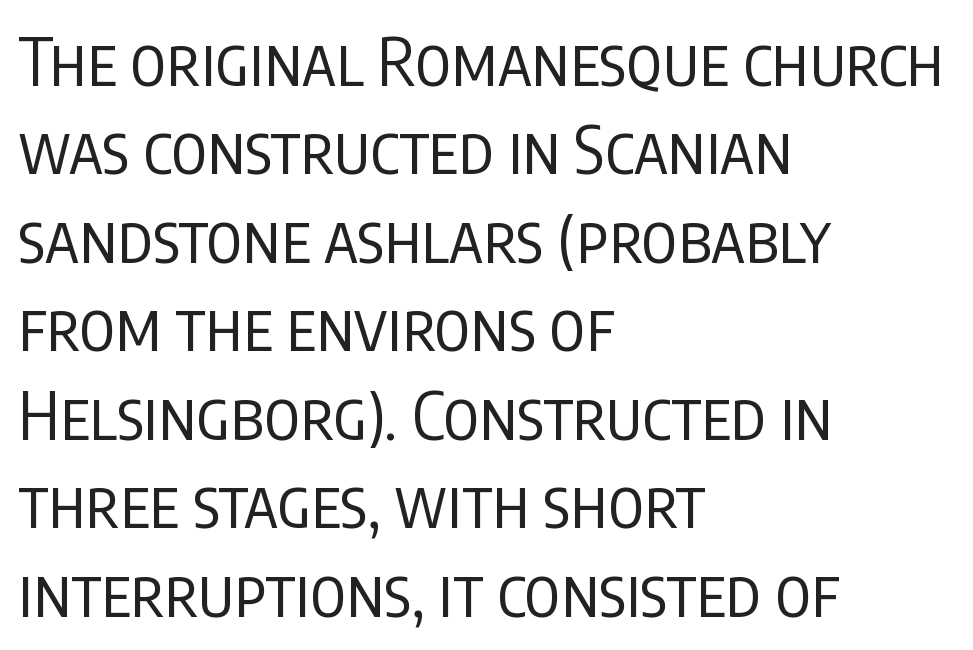
The image shows 66 px regular-weight, condensed sans-serif type, upright; set left-aligned, normal line spacing (1.34x), normal letter spacing, not underlined; low stroke contrast and a large x-height.
